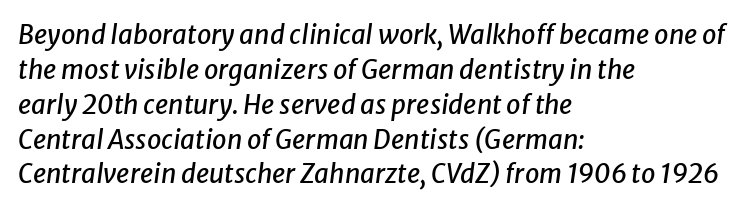
Q: Is the text italic (slanted)? A: Yes, it leans right by about 8 degrees.
Q: Is the text underlined? A: No.
Q: How is the paragraph aligned? A: Left-aligned.
Q: Is the spacing between letters normal or unusually wide? A: Normal.
Q: Is the spacing between lines tight, normal or loose? A: Normal.
